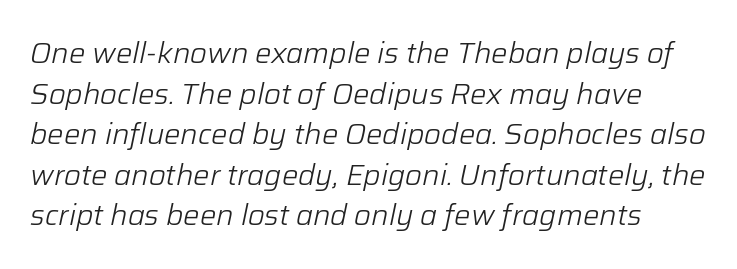
{"italic": "yes", "lean": "right", "slant_degrees": 12, "bold": "no", "weight": "light", "width": "normal", "stroke_contrast": "low", "x_height": "medium", "monospaced": "no", "underline": "no", "line_spacing": "normal", "line_spacing_ratio": 1.4, "letter_spacing": "normal", "letter_spacing_em": 0.0, "glyph_px": 29}
